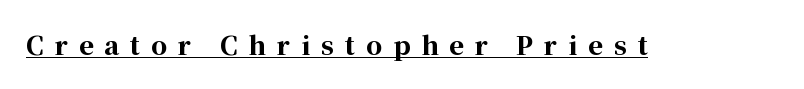
Q: Is the text bold? A: Yes.
Q: Is the text italic (slanted)? A: No, it is upright.
Q: Is the text underlined? A: Yes.
Q: Is the spacing between letters normal or unusually wide? A: Unusually wide.
